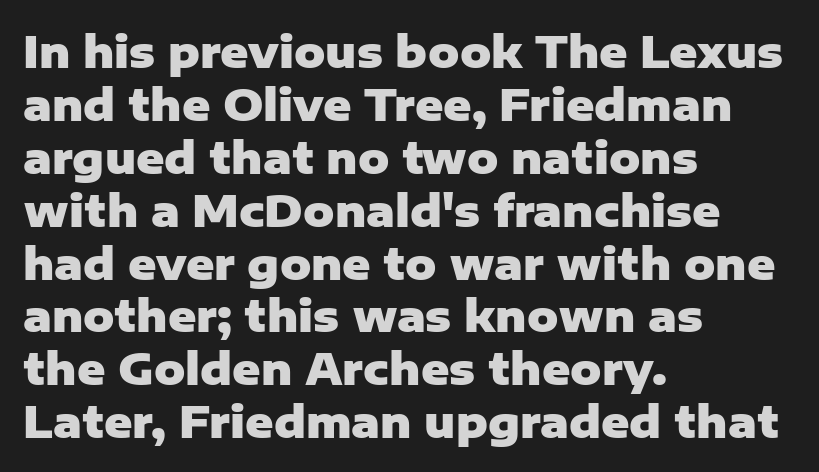
Q: Is the text bold? A: Yes.
Q: Is the text italic (slanted)? A: No, it is upright.
Q: Is the typeface a serif or a sans-serif typeface? A: Sans-serif.
Q: Is the text underlined? A: No.
Q: How is the paragraph aligned? A: Left-aligned.
Q: Is the spacing between letters normal or unusually wide? A: Normal.
Q: Width (condensed, normal, or wide)? A: Normal.
Q: Stroke contrast? A: Low.
Q: x-height? A: Medium.
Q: Monospaced? A: No.
